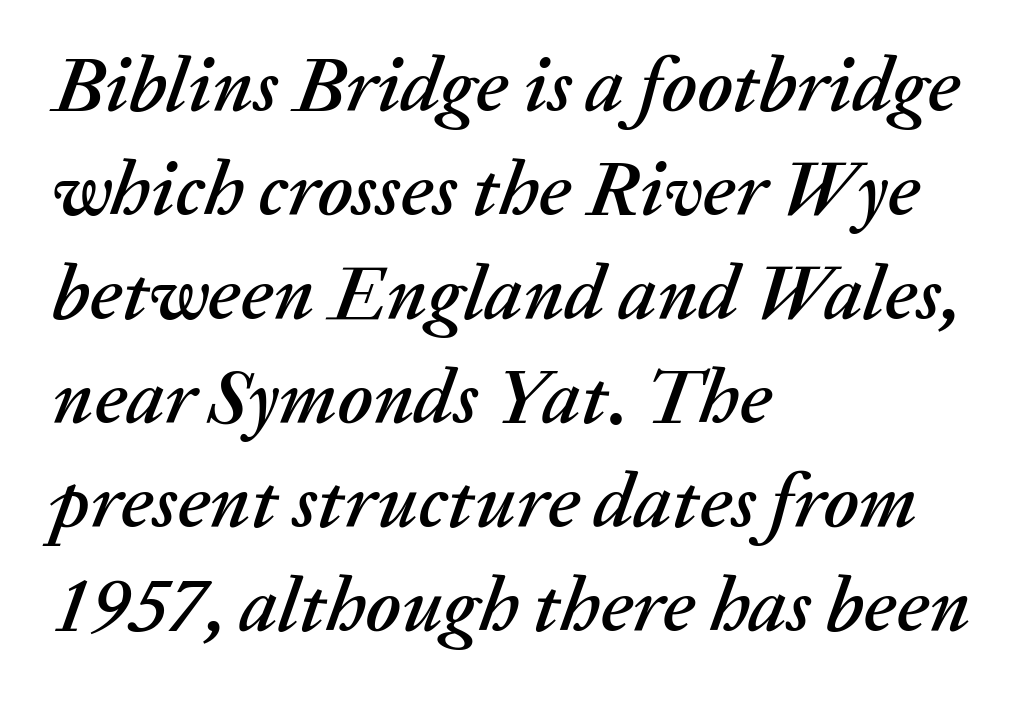
{"italic": "yes", "lean": "right", "slant_degrees": 20, "width": "normal", "stroke_contrast": "medium", "x_height": "medium", "monospaced": "no", "underline": "no", "align": "left", "line_spacing": "normal", "line_spacing_ratio": 1.35, "letter_spacing": "normal", "letter_spacing_em": 0.0, "glyph_px": 77}
